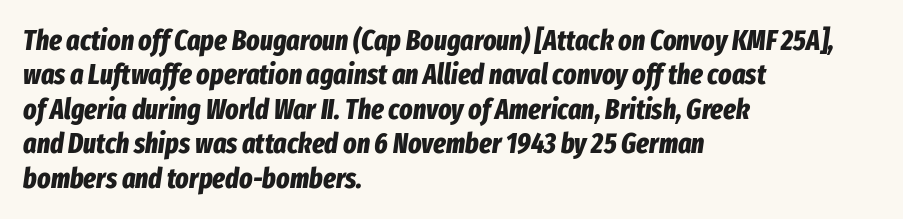
{"italic": "yes", "lean": "right", "slant_degrees": 8, "bold": "yes", "weight": "bold", "width": "condensed", "stroke_contrast": "low", "x_height": "medium", "monospaced": "no", "underline": "no", "align": "left", "line_spacing_ratio": 1.23, "letter_spacing": "normal", "letter_spacing_em": 0.0, "glyph_px": 28}
